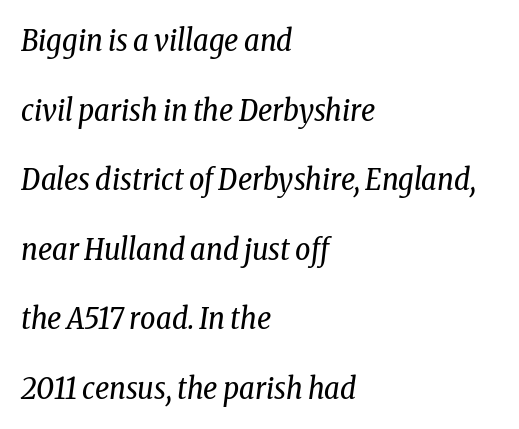
Q: Is the text bold? A: No.
Q: Is the text italic (slanted)? A: Yes, it leans right by about 8 degrees.
Q: Is the typeface a serif or a sans-serif typeface? A: Serif.
Q: Is the text underlined? A: No.
Q: How is the paragraph aligned? A: Left-aligned.
Q: Is the spacing between letters normal or unusually wide? A: Normal.
Q: Is the spacing between lines tight, normal or loose? A: Loose.
Q: Width (condensed, normal, or wide)? A: Condensed.
Q: Stroke contrast? A: Low.
Q: x-height? A: Medium.
Q: Monospaced? A: No.
